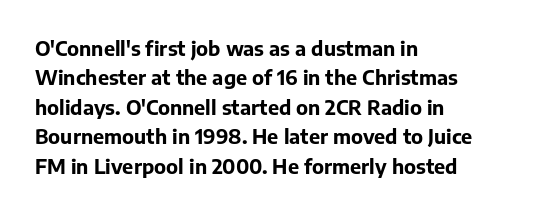
Q: Is the text bold? A: Yes.
Q: Is the text italic (slanted)? A: No, it is upright.
Q: Is the text underlined? A: No.
Q: How is the paragraph aligned? A: Left-aligned.
Q: Is the spacing between letters normal or unusually wide? A: Normal.
Q: Is the spacing between lines tight, normal or loose? A: Normal.
